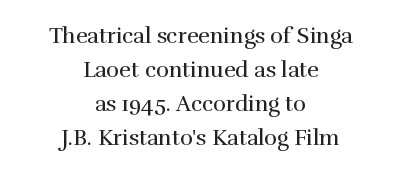
Words appear dense and cohesive because spacing is normal. Vertical strokes here are truly vertical. Horizontally, the lines are justified to the midpoint only. Letters rest on an invisible, unmarked baseline. Students, observe: this is what conventionally led text looks like.
